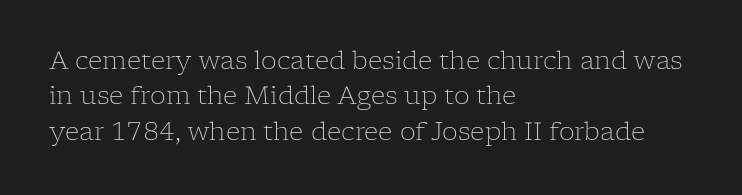
{"italic": "no", "bold": "no", "underline": "no", "align": "left", "line_spacing": "normal", "line_spacing_ratio": 1.42, "letter_spacing": "normal", "letter_spacing_em": 0.0, "glyph_px": 25}
